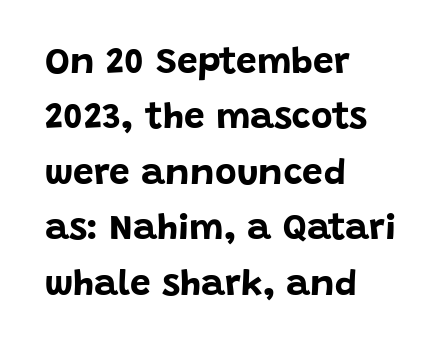
Q: Is the text bold? A: Yes.
Q: Is the text italic (slanted)? A: No, it is upright.
Q: Is the typeface a serif or a sans-serif typeface? A: Sans-serif.
Q: Is the text underlined? A: No.
Q: How is the paragraph aligned? A: Left-aligned.
Q: Is the spacing between letters normal or unusually wide? A: Normal.
Q: Is the spacing between lines tight, normal or loose? A: Normal.
Q: Width (condensed, normal, or wide)? A: Normal.
Q: Stroke contrast? A: Low.
Q: x-height? A: Large.
Q: Monospaced? A: No.
